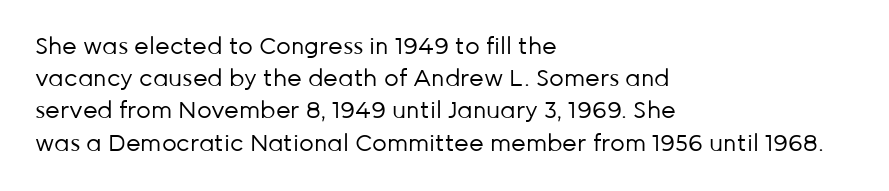
The image shows 23 px text type, upright; set left-aligned, normal line spacing (1.4x), normal letter spacing, not underlined.
